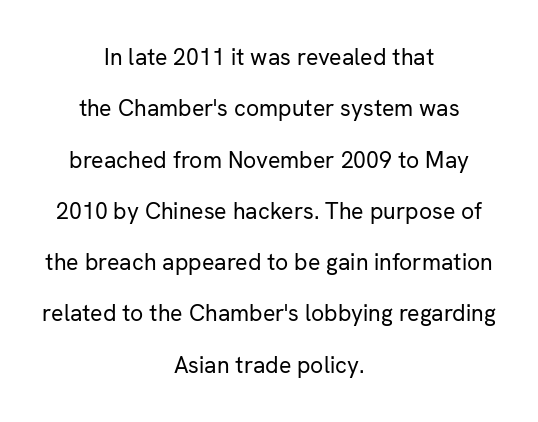
Q: Is the text bold? A: No.
Q: Is the text italic (slanted)? A: No, it is upright.
Q: Is the text underlined? A: No.
Q: How is the paragraph aligned? A: Centered.
Q: Is the spacing between letters normal or unusually wide? A: Normal.
Q: Is the spacing between lines tight, normal or loose? A: Loose.
